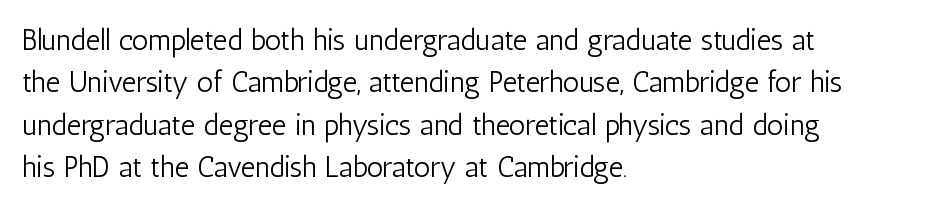
{"serif": "no", "italic": "no", "bold": "no", "weight": "light", "width": "condensed", "stroke_contrast": "low", "x_height": "medium", "monospaced": "no", "underline": "no", "align": "left", "line_spacing": "normal", "line_spacing_ratio": 1.46, "letter_spacing": "normal", "letter_spacing_em": 0.0, "glyph_px": 29}
